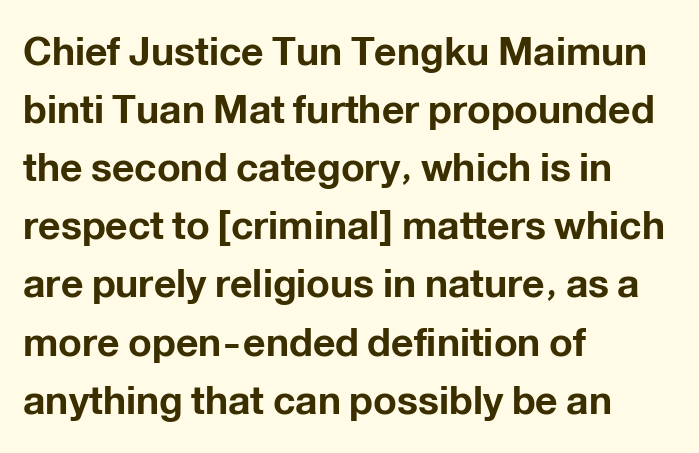
Proportional: the letters do not fall into vertical columns. As a designer I'd log this as weight 700, bold. If you drew a ruler down the left edge, every line would touch it. Observe the absence of serifs on each vertical stroke in this sample. Descenders are the only things crossing below the line.
